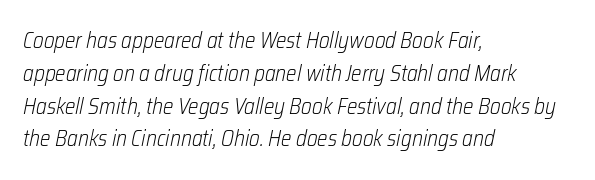
The image shows 22 px text type, italic (leaning right); set left-aligned, normal line spacing (1.49x), normal letter spacing, not underlined.
